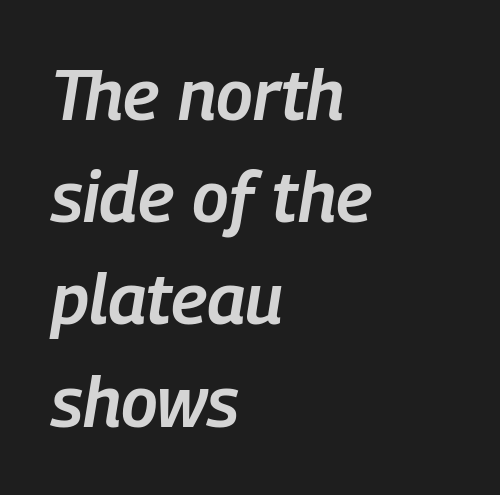
The image shows 71 px semibold, condensed type, italic (leaning right); set left-aligned, normal line spacing (1.44x), normal letter spacing, not underlined; low stroke contrast and a medium x-height.
